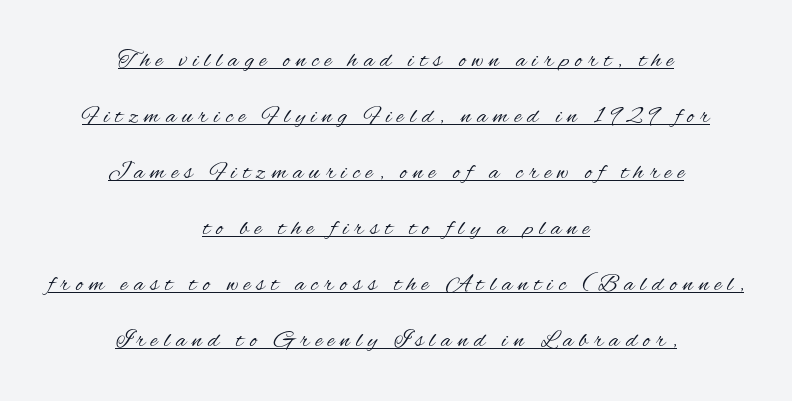
Q: Is the text bold? A: No.
Q: Is the text italic (slanted)? A: Yes.
Q: Is the text underlined? A: Yes.
Q: How is the paragraph aligned? A: Centered.
Q: Is the spacing between letters normal or unusually wide? A: Unusually wide.
Q: Is the spacing between lines tight, normal or loose? A: Loose.
